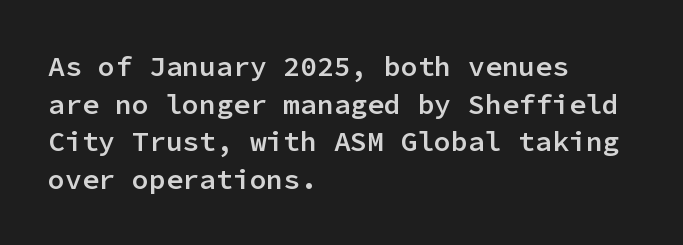
Serifs: no, the terminals of the letterforms are clean. The tracking reads as untouched default to a designer's eye. Bare-footed words on every line. Which margin do the lines hug? The left one — the right edge is uneven. Semibold letterforms, between regular and bold. Quick note: not italic, upright.
